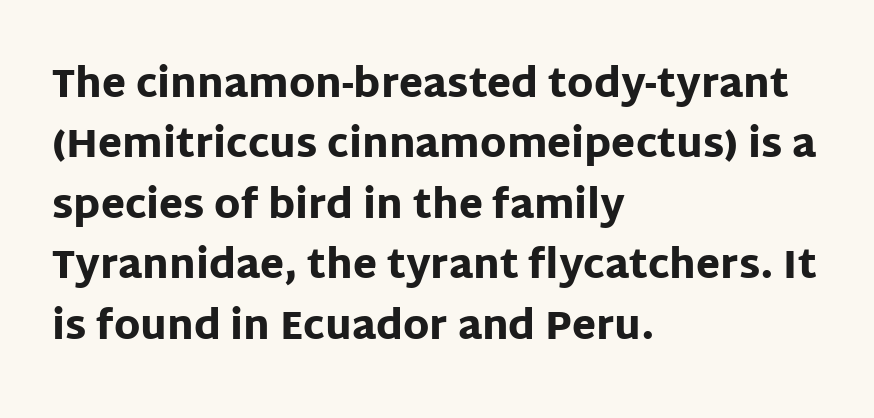
Q: Is the text bold? A: Yes.
Q: Is the text italic (slanted)? A: No, it is upright.
Q: Is the typeface a serif or a sans-serif typeface? A: Sans-serif.
Q: Is the text underlined? A: No.
Q: How is the paragraph aligned? A: Left-aligned.
Q: Is the spacing between letters normal or unusually wide? A: Normal.
Q: Is the spacing between lines tight, normal or loose? A: Normal.
Q: Width (condensed, normal, or wide)? A: Normal.
Q: Stroke contrast? A: Low.
Q: x-height? A: Large.
Q: Monospaced? A: No.
